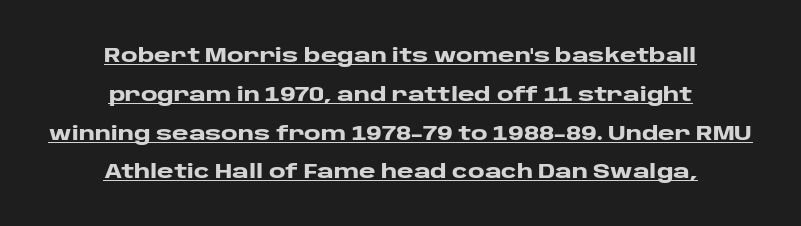
{"italic": "no", "bold": "yes", "underline": "yes", "align": "center", "line_spacing": "loose", "line_spacing_ratio": 1.94, "letter_spacing": "normal", "letter_spacing_em": 0.0, "glyph_px": 20}
